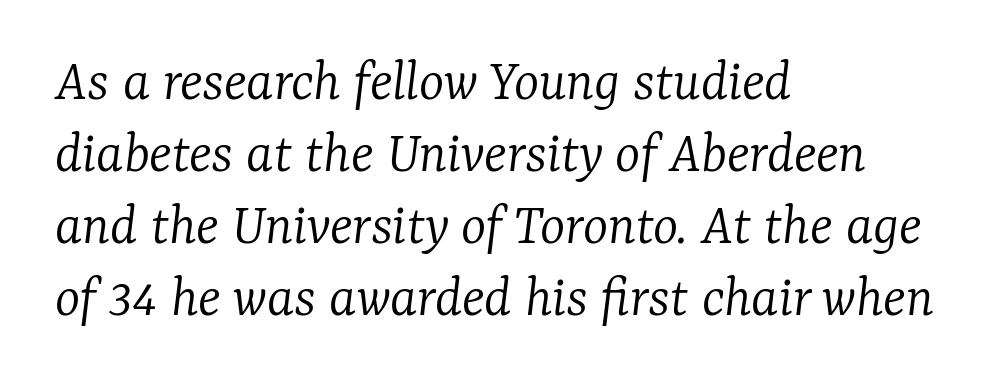
The image shows 60 px light serif type, italic (leaning right); set left-aligned, line spacing 1.2x, normal letter spacing, not underlined; low stroke contrast and a medium x-height.
